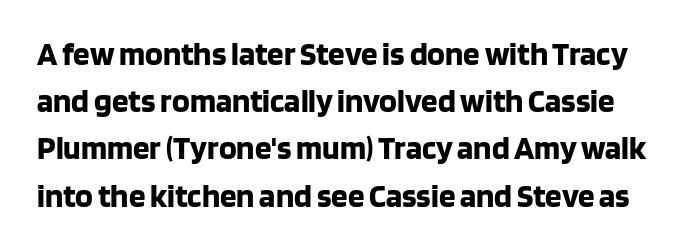
The image shows 33 px bold sans-serif type, upright; set normal line spacing (1.43x), normal letter spacing, not underlined; low stroke contrast and a large x-height.
